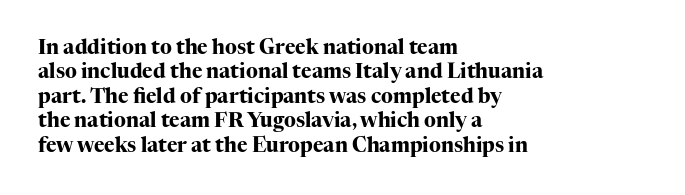
{"italic": "no", "bold": "yes", "underline": "no", "align": "left", "line_spacing_ratio": 1.22, "letter_spacing": "normal", "letter_spacing_em": 0.0, "glyph_px": 20}
